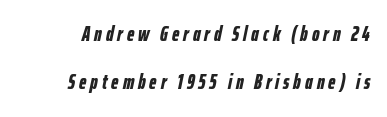
Q: Is the text bold? A: Yes.
Q: Is the text italic (slanted)? A: Yes, it leans right by about 12 degrees.
Q: Is the text underlined? A: No.
Q: Is the spacing between lines tight, normal or loose? A: Loose.
